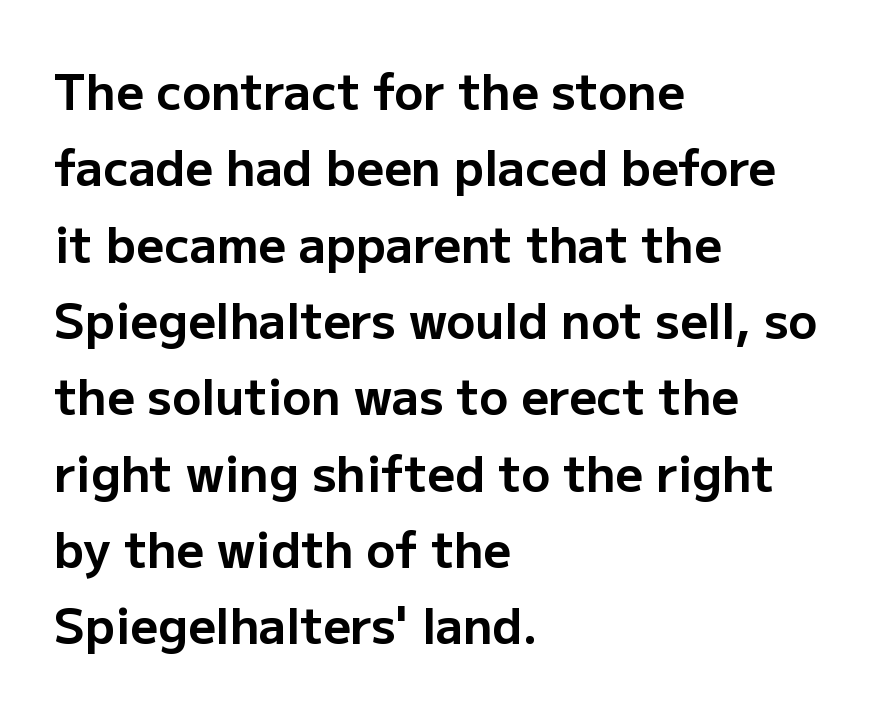
Typeset ragged right — the left edge is the straight one. Beneath every word, the page is bare. Here the designer chose a conventional face with non-uniform glyph widths. One glance says typical: line gaps are just what's usual. Summary of weight: heavy, a full bold.
